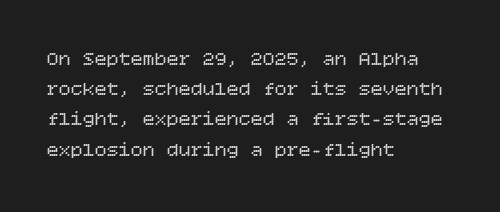
What stands out about the letter spacing? Nothing — it is the standard amount. The axis of the letterforms is exactly vertical. Check the space under the baseline: it is left empty. Evenly set lines give the paragraph a standard silhouette.
